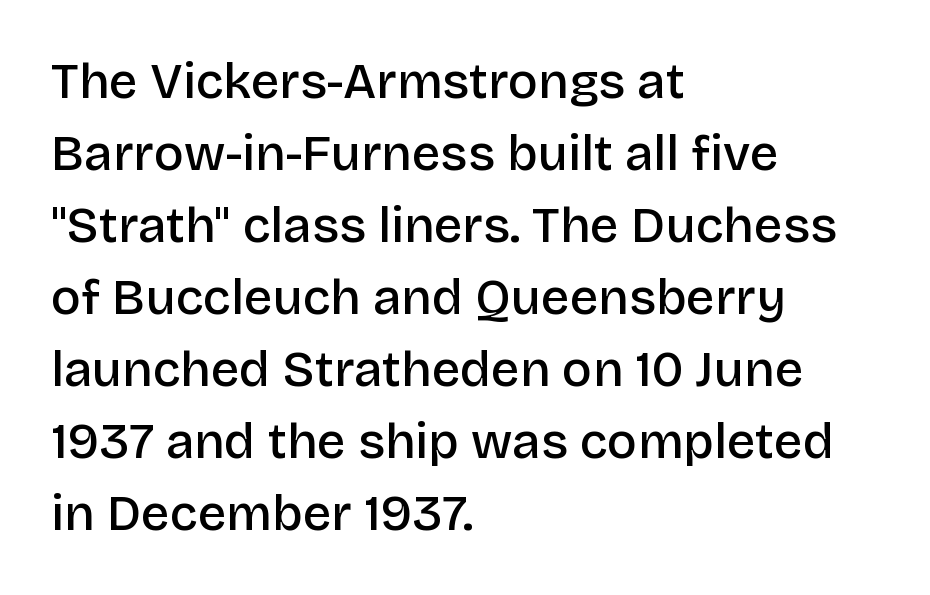
Q: Is the text bold? A: Semi-bold.
Q: Is the text italic (slanted)? A: No, it is upright.
Q: Is the typeface a serif or a sans-serif typeface? A: Sans-serif.
Q: Is the text underlined? A: No.
Q: How is the paragraph aligned? A: Left-aligned.
Q: Is the spacing between letters normal or unusually wide? A: Normal.
Q: Is the spacing between lines tight, normal or loose? A: Normal.
Q: Width (condensed, normal, or wide)? A: Normal.
Q: Stroke contrast? A: Low.
Q: x-height? A: Large.
Q: Monospaced? A: No.
